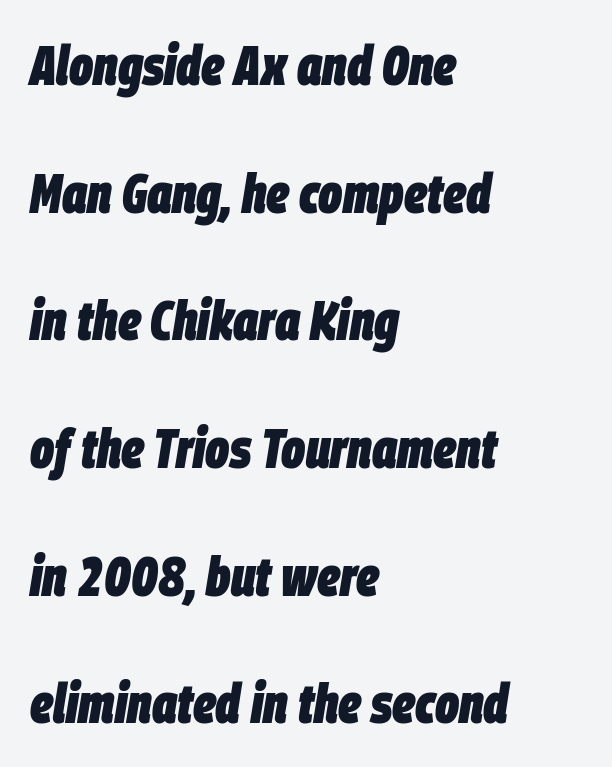
Q: Is the text bold? A: Yes.
Q: Is the text italic (slanted)? A: Yes, it leans right by about 9 degrees.
Q: Is the text underlined? A: No.
Q: How is the paragraph aligned? A: Left-aligned.
Q: Is the spacing between letters normal or unusually wide? A: Normal.
Q: Is the spacing between lines tight, normal or loose? A: Loose.
Q: Width (condensed, normal, or wide)? A: Condensed.
Q: Stroke contrast? A: Low.
Q: x-height? A: Large.
Q: Monospaced? A: No.
